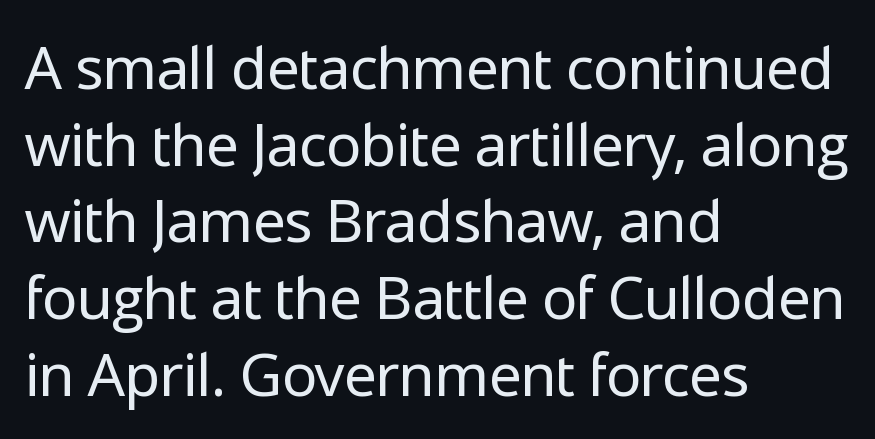
The image shows 59 px regular-weight sans-serif type, upright; set left-aligned, normal line spacing (1.3x), normal letter spacing, not underlined; low stroke contrast and a medium x-height.
